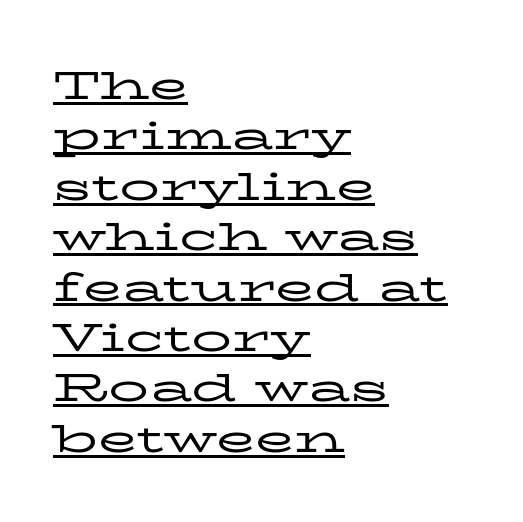
The image shows 40 px regular-weight, wide serif type, upright; set left-aligned, normal line spacing (1.26x), normal letter spacing, underlined; low stroke contrast and a medium x-height.
